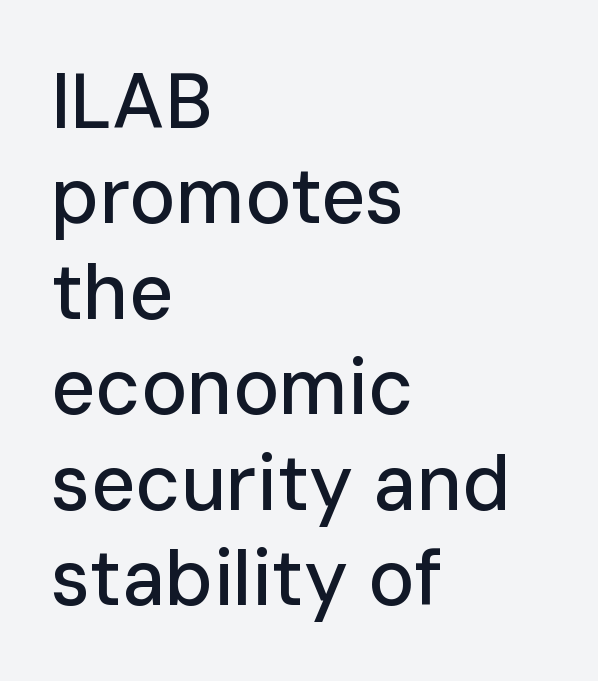
Q: Is the text italic (slanted)? A: No, it is upright.
Q: Is the typeface a serif or a sans-serif typeface? A: Sans-serif.
Q: Is the text underlined? A: No.
Q: How is the paragraph aligned? A: Left-aligned.
Q: Is the spacing between letters normal or unusually wide? A: Normal.
Q: Width (condensed, normal, or wide)? A: Normal.
Q: Stroke contrast? A: Low.
Q: x-height? A: Medium.
Q: Monospaced? A: No.
